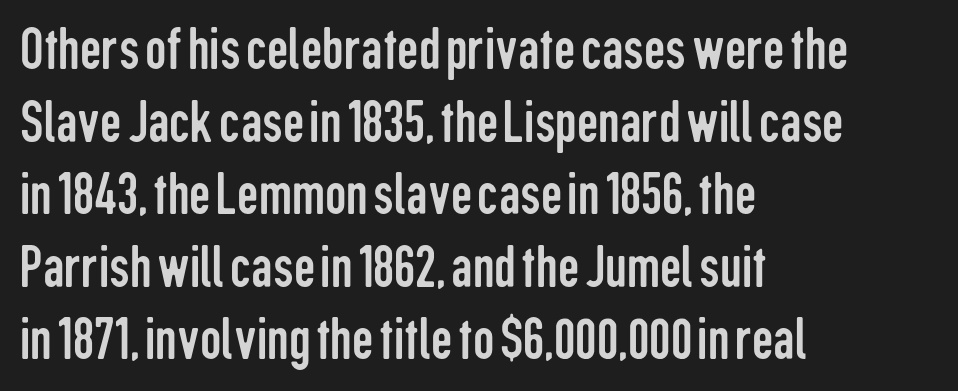
Q: Is the text bold? A: No.
Q: Is the text italic (slanted)? A: No, it is upright.
Q: Is the typeface a serif or a sans-serif typeface? A: Sans-serif.
Q: Is the text underlined? A: No.
Q: How is the paragraph aligned? A: Left-aligned.
Q: Is the spacing between letters normal or unusually wide? A: Normal.
Q: Width (condensed, normal, or wide)? A: Condensed.
Q: Stroke contrast? A: Low.
Q: x-height? A: Medium.
Q: Monospaced? A: No.
